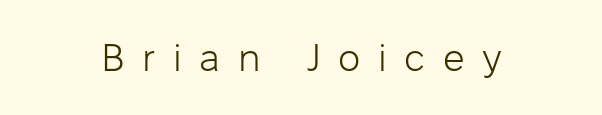
Letterform terminals end flat and unadorned throughout the passage. A typesetter would call this proportional, since set widths differ per character. The weight tops out at a normal text grade. Just letters on the line, the space beneath them empty. Posture: upright roman.
